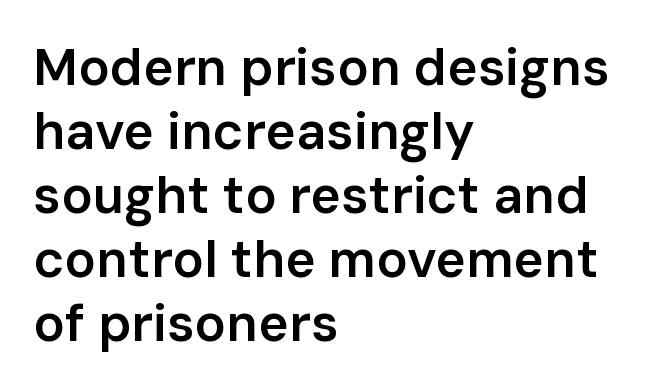
Any mark beneath the type? The region is blank. Observe the ordinary spacing: letters are neighbours, not strangers. It's the straight-up-and-down kind of type. The rendering uses natural spacing where letterforms have individual widths. Grotesque or geometric, the face here clearly has no serifs. The paragraph has a hard left edge and a soft right edge.
